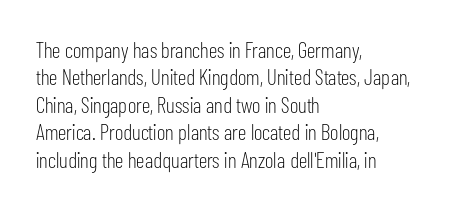
Q: Is the text bold? A: No.
Q: Is the text italic (slanted)? A: No, it is upright.
Q: Is the text underlined? A: No.
Q: How is the paragraph aligned? A: Left-aligned.
Q: Is the spacing between letters normal or unusually wide? A: Normal.
Q: Is the spacing between lines tight, normal or loose? A: Normal.
